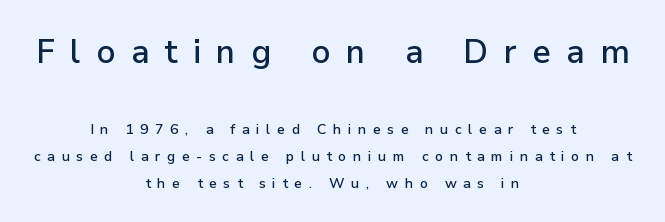
Q: Is the text italic (slanted)? A: No, it is upright.
Q: Is the typeface a serif or a sans-serif typeface? A: Sans-serif.
Q: Is the text underlined? A: No.
Q: How is the paragraph aligned? A: Centered.
Q: Is the spacing between letters normal or unusually wide? A: Unusually wide.
Q: Is the spacing between lines tight, normal or loose? A: Loose.
Q: Which block of text is set in a larger size, the first (top) or the second (bottom)? A: The first (top) one.
Q: Width (condensed, normal, or wide)? A: Normal.
Q: Stroke contrast? A: Low.
Q: x-height? A: Medium.
Q: Monospaced? A: No.
